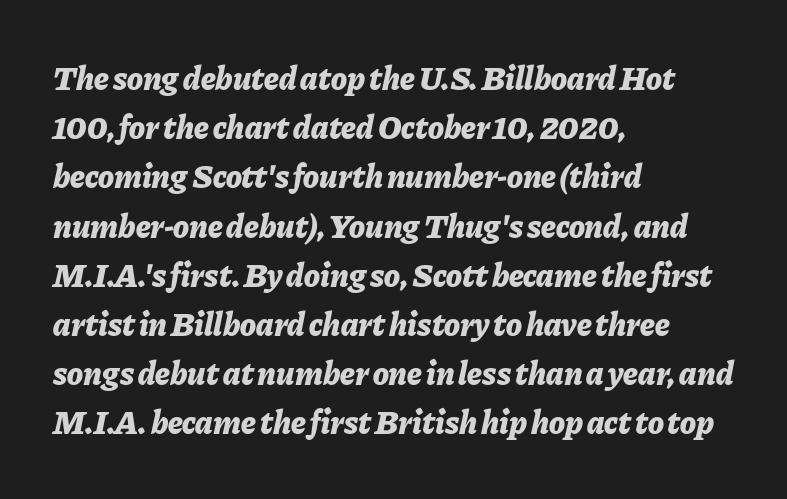
The image shows 33 px bold type, italic (leaning right); set left-aligned, normal line spacing (1.49x), normal letter spacing, not underlined; low stroke contrast and a medium x-height.
